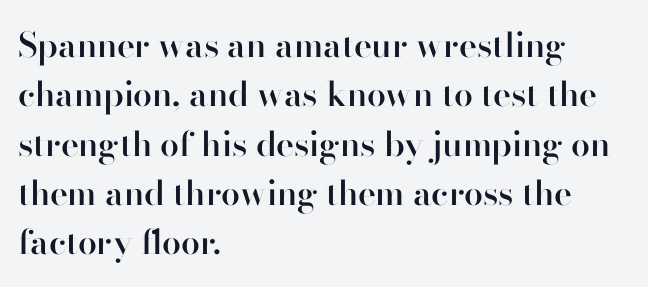
Q: Is the text bold? A: Semi-bold.
Q: Is the text italic (slanted)? A: No, it is upright.
Q: Is the typeface a serif or a sans-serif typeface? A: Sans-serif.
Q: Is the text underlined? A: No.
Q: How is the paragraph aligned? A: Left-aligned.
Q: Is the spacing between letters normal or unusually wide? A: Normal.
Q: Is the spacing between lines tight, normal or loose? A: Normal.
Q: Width (condensed, normal, or wide)? A: Normal.
Q: Stroke contrast? A: High.
Q: x-height? A: Small.
Q: Monospaced? A: No.
